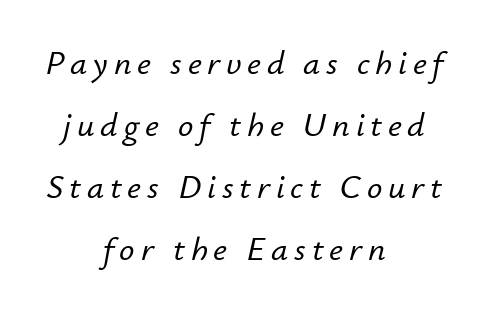
The image shows 34 px text type, italic (leaning right); set centered, line spacing 1.82x, not underlined; low stroke contrast and a small x-height.
